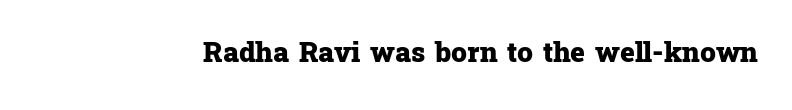
Q: Is the text bold? A: Yes.
Q: Is the text italic (slanted)? A: No, it is upright.
Q: Is the typeface a serif or a sans-serif typeface? A: Serif.
Q: Is the text underlined? A: No.
Q: Is the spacing between letters normal or unusually wide? A: Normal.
Q: Width (condensed, normal, or wide)? A: Normal.
Q: Stroke contrast? A: Low.
Q: x-height? A: Medium.
Q: Monospaced? A: No.
